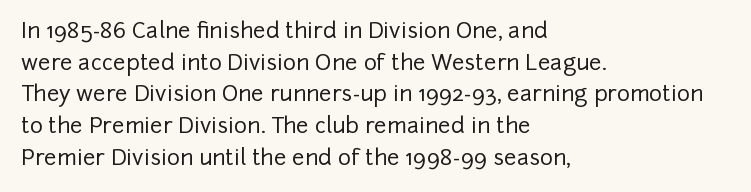
Q: Is the text italic (slanted)? A: No, it is upright.
Q: Is the text underlined? A: No.
Q: How is the paragraph aligned? A: Left-aligned.
Q: Is the spacing between letters normal or unusually wide? A: Normal.
Q: Is the spacing between lines tight, normal or loose? A: Normal.
